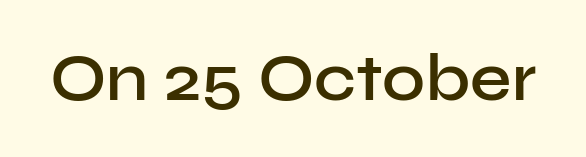
Looks like regular typesetting: each glyph gets only the width it needs. A somewhat darkened texture: the type is semibold rather than bold. Nope, no serifs anywhere on these letters. Italic? Not at all — the glyphs are vertical. The letters sit at their default tracking, neither squeezed nor spread.
